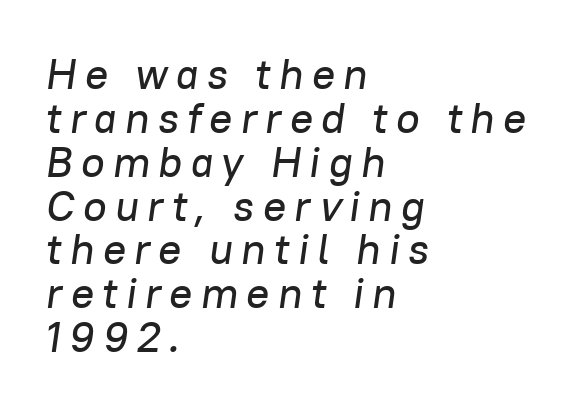
The image shows 43 px text type, italic (leaning right); set left-aligned, tight line spacing (1.02x), not underlined; low stroke contrast and a medium x-height.
